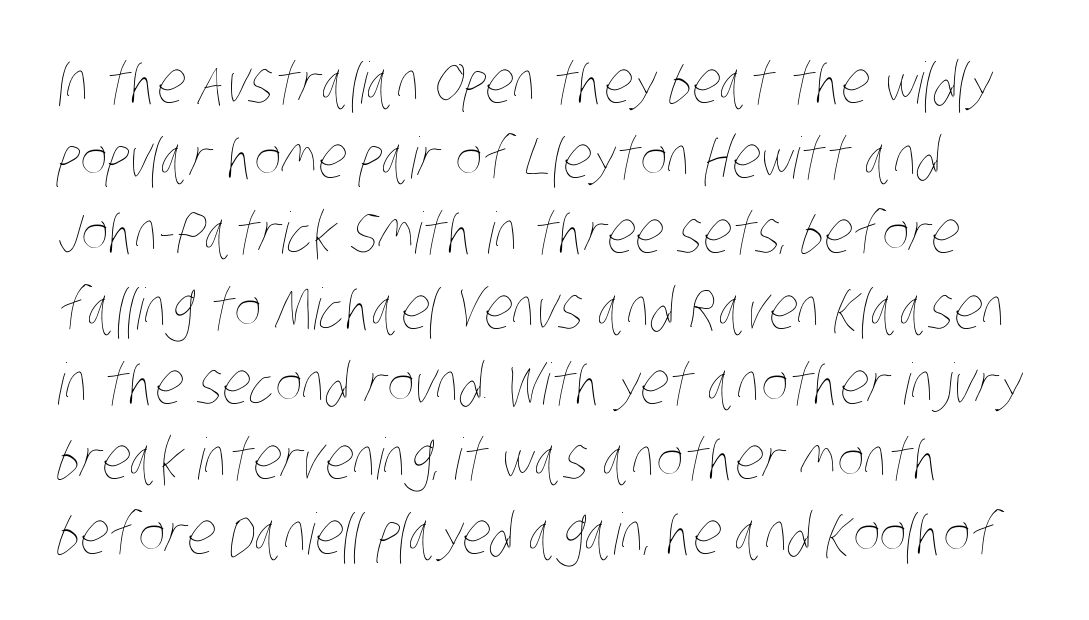
The image shows 57 px thin, condensed type; set normal line spacing (1.32x), normal letter spacing, not underlined; low stroke contrast and a large x-height.
